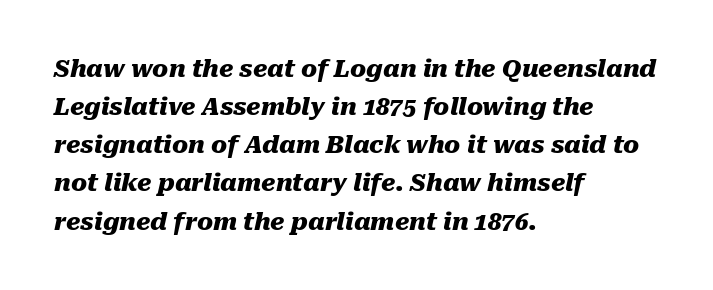
The image shows 24 px bold type, italic (leaning right); set left-aligned, normal line spacing (1.59x), normal letter spacing, not underlined.
